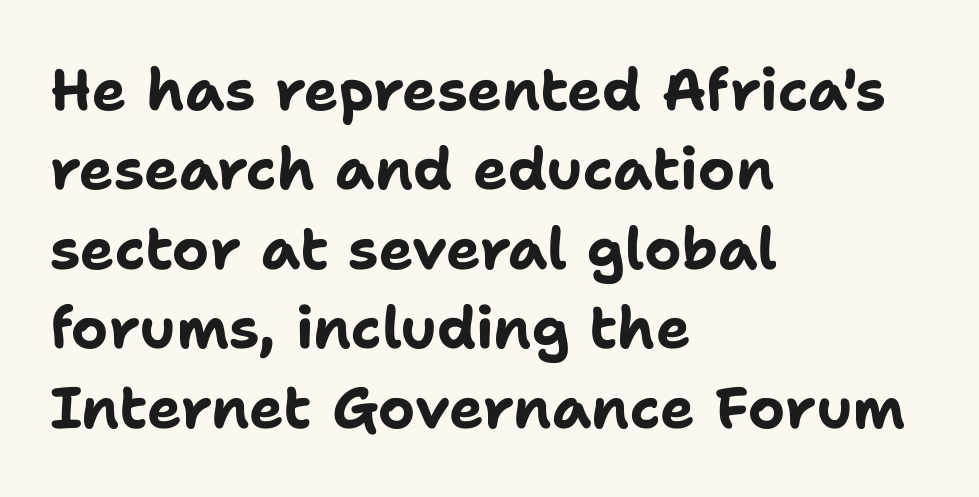
{"serif": "no", "italic": "no", "bold": "yes", "weight": "bold", "width": "normal", "stroke_contrast": "low", "x_height": "medium", "monospaced": "no", "underline": "no", "align": "left", "line_spacing": "normal", "line_spacing_ratio": 1.37, "letter_spacing": "normal", "letter_spacing_em": 0.0, "glyph_px": 58}
